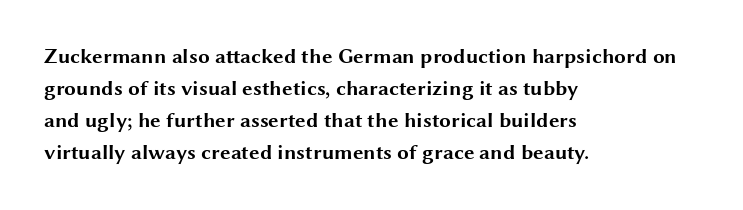
Q: Is the text bold? A: Yes.
Q: Is the text italic (slanted)? A: No, it is upright.
Q: Is the text underlined? A: No.
Q: How is the paragraph aligned? A: Left-aligned.
Q: Is the spacing between letters normal or unusually wide? A: Normal.
Q: Is the spacing between lines tight, normal or loose? A: Normal.
